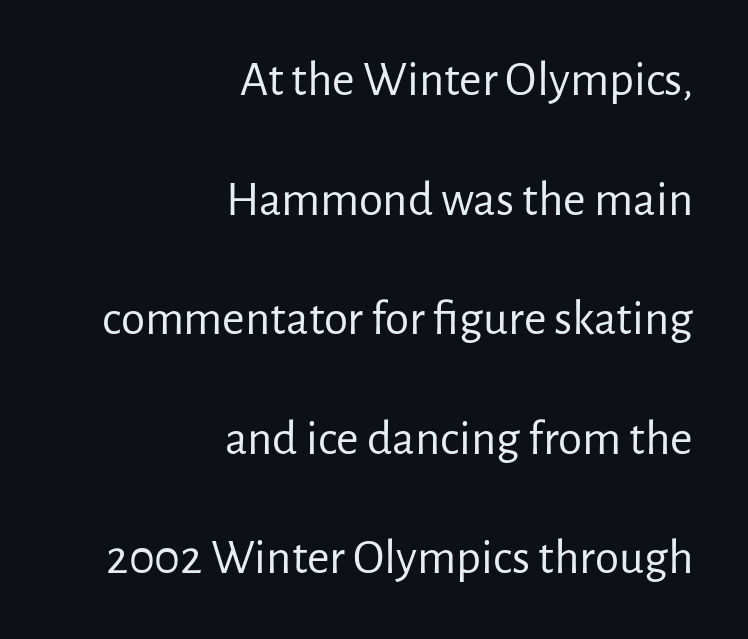
Q: Is the text bold? A: No.
Q: Is the text italic (slanted)? A: No, it is upright.
Q: Is the typeface a serif or a sans-serif typeface? A: Sans-serif.
Q: Is the text underlined? A: No.
Q: How is the paragraph aligned? A: Right-aligned.
Q: Is the spacing between letters normal or unusually wide? A: Normal.
Q: Is the spacing between lines tight, normal or loose? A: Loose.
Q: Width (condensed, normal, or wide)? A: Normal.
Q: Stroke contrast? A: Low.
Q: x-height? A: Medium.
Q: Monospaced? A: No.
